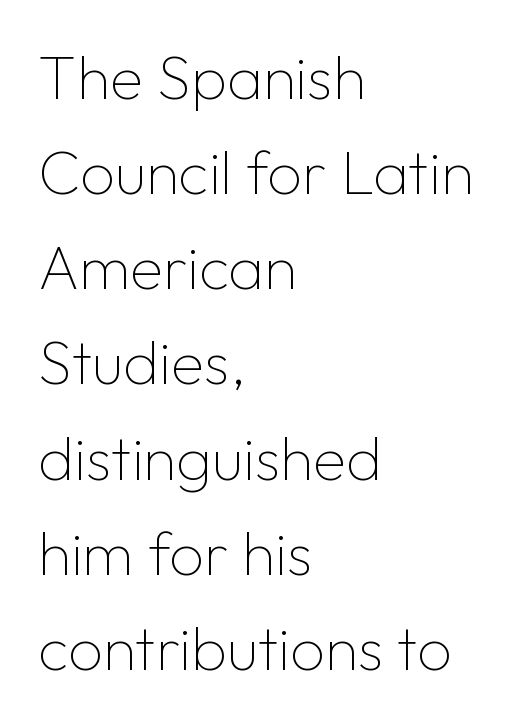
{"serif": "no", "italic": "no", "bold": "no", "weight": "thin", "width": "normal", "stroke_contrast": "low", "x_height": "medium", "monospaced": "no", "underline": "no", "align": "left", "line_spacing": "normal", "line_spacing_ratio": 1.56, "letter_spacing": "normal", "letter_spacing_em": 0.0, "glyph_px": 61}
